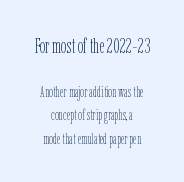
The rows are spaced the way most documents space them. Letters have the restrained weight of plain body copy at most. A typesetter would mark this as roman, not italic. Whoever set this made the first block the dominant, larger element. Is the block centered? Yes — each line is placed symmetrically about the middle.
